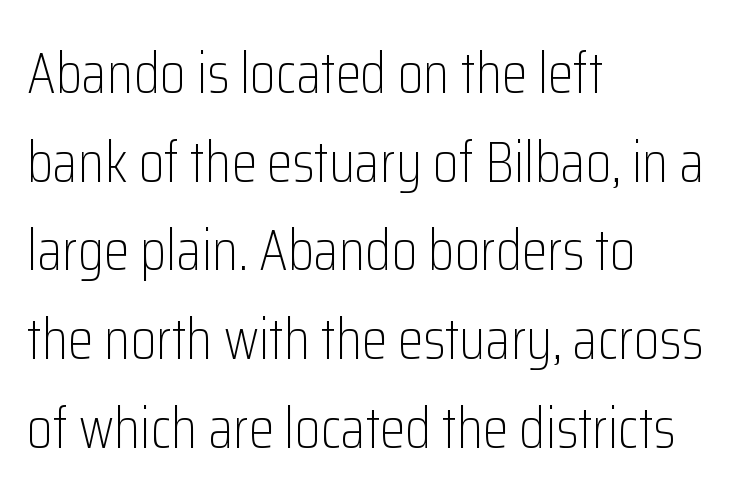
Descenders are the only things crossing below the line. This sample uses an upright cut, with every glyph sitting square on the baseline. These lines are rendered in a variable-pitch font. Nothing sits at the stroke ends, so this counts as sans-serif.
